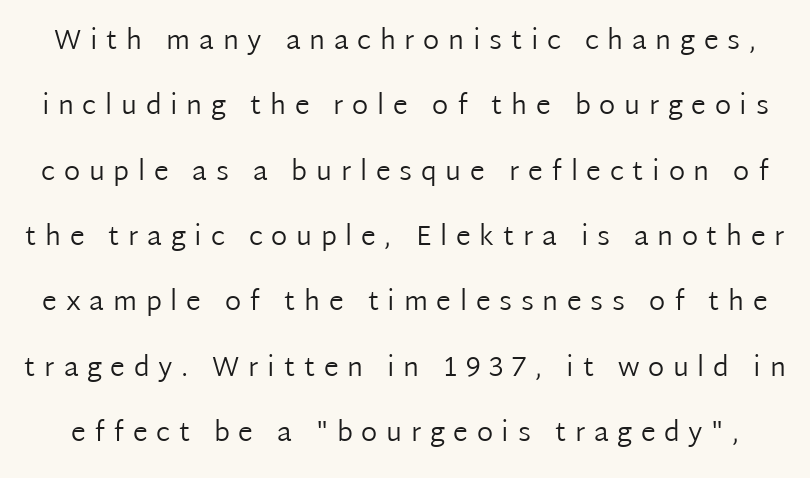
The image shows 27 px text type, upright; set loose line spacing (2.42x), unusually wide letter spacing (+0.32 em), not underlined.
